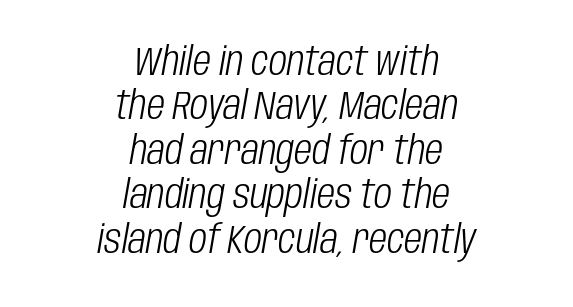
Q: Is the text bold? A: No.
Q: Is the text italic (slanted)? A: Yes, it leans right by about 10 degrees.
Q: Is the text underlined? A: No.
Q: How is the paragraph aligned? A: Centered.
Q: Is the spacing between letters normal or unusually wide? A: Normal.
Q: Is the spacing between lines tight, normal or loose? A: Tight.
Q: Width (condensed, normal, or wide)? A: Condensed.
Q: Stroke contrast? A: Low.
Q: x-height? A: Large.
Q: Monospaced? A: No.
